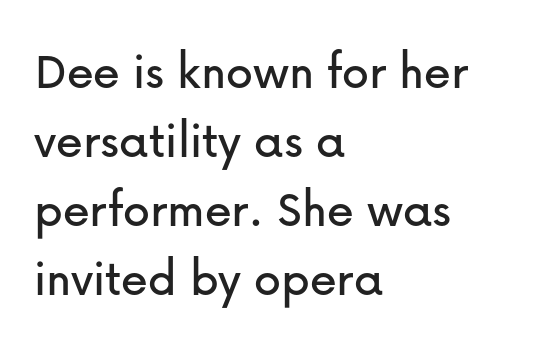
Q: Is the text italic (slanted)? A: No, it is upright.
Q: Is the typeface a serif or a sans-serif typeface? A: Sans-serif.
Q: Is the text underlined? A: No.
Q: How is the paragraph aligned? A: Left-aligned.
Q: Is the spacing between letters normal or unusually wide? A: Normal.
Q: Is the spacing between lines tight, normal or loose? A: Normal.
Q: Width (condensed, normal, or wide)? A: Normal.
Q: Stroke contrast? A: Low.
Q: x-height? A: Medium.
Q: Monospaced? A: No.
